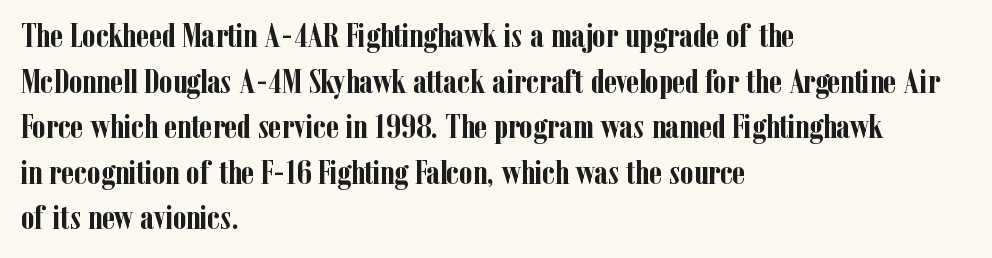
Type without underlining. Posture: vertical. A typesetter would call this zero additional tracking. Character widths vary here, with narrow letters taking less room than wide ones. Layout note: lines flush left. The passage shown is typeset with a serif family.
